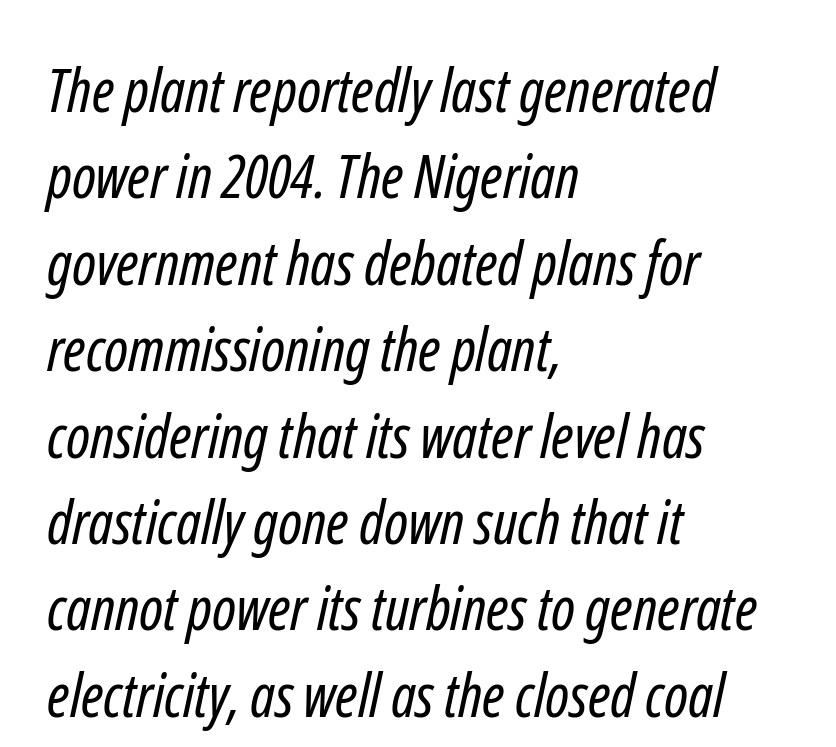
These lines are rendered in a variable-pitch font. The characters display no serif detailing; their extremities are plain. The vertical gap from one line to the next is medium. Weight: not bold — regular or lighter. Honestly, there is no underline to notice here at all. All the whitespace from short lines collects on the right.
